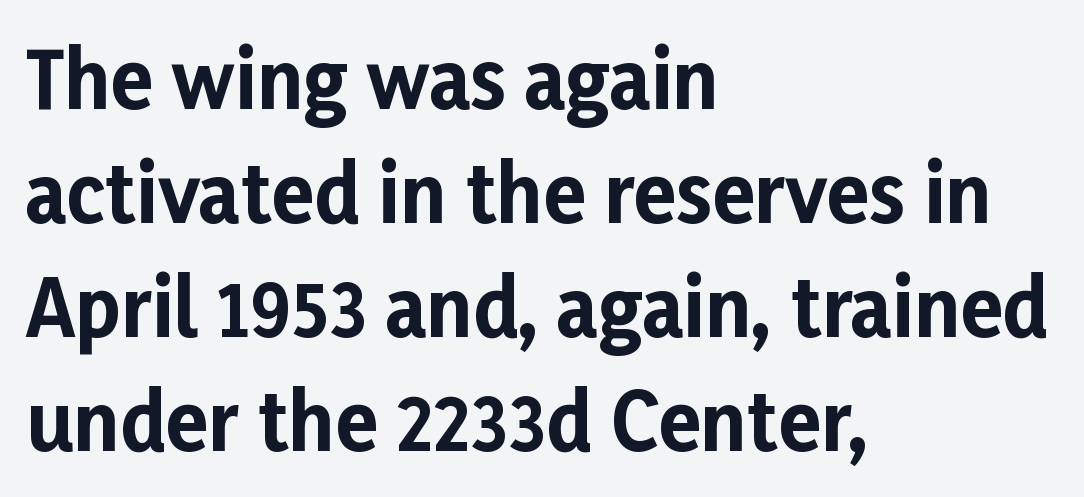
The image shows 78 px bold sans-serif type, upright; set left-aligned, normal line spacing (1.46x), normal letter spacing, not underlined; low stroke contrast and a medium x-height.
